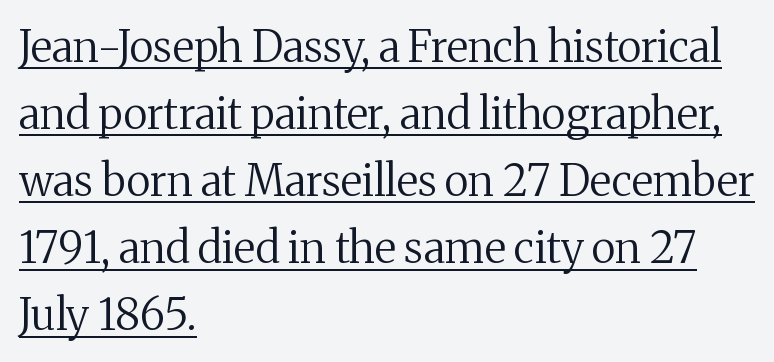
Q: Is the text bold? A: No.
Q: Is the text italic (slanted)? A: No, it is upright.
Q: Is the typeface a serif or a sans-serif typeface? A: Serif.
Q: Is the text underlined? A: Yes.
Q: How is the paragraph aligned? A: Left-aligned.
Q: Is the spacing between letters normal or unusually wide? A: Normal.
Q: Is the spacing between lines tight, normal or loose? A: Normal.
Q: Width (condensed, normal, or wide)? A: Normal.
Q: Stroke contrast? A: Medium.
Q: x-height? A: Medium.
Q: Monospaced? A: No.
